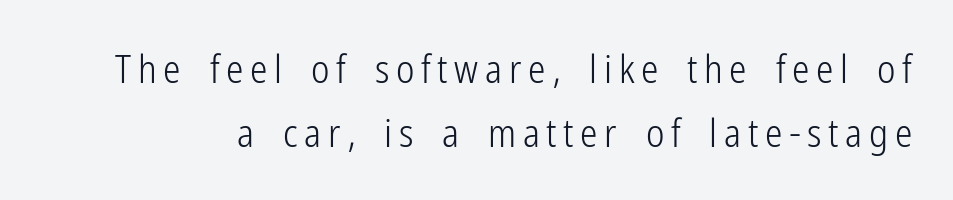
{"serif": "no", "italic": "no", "bold": "no", "weight": "light", "width": "condensed", "stroke_contrast": "low", "x_height": "medium", "monospaced": "no", "underline": "no", "line_spacing": "normal", "line_spacing_ratio": 1.64, "glyph_px": 39}
